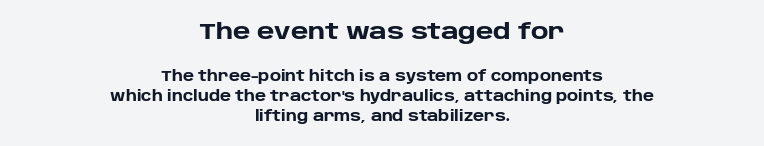
The passage is arranged like a title page — every line centered. The letters stand upright; this is a roman face. The characters look thick and weighty, a clear bold. Does the leading feel generous? No, just average. Tracking value appears to be zero — textbook default spacing. Decoration check: the copy has no underline.
